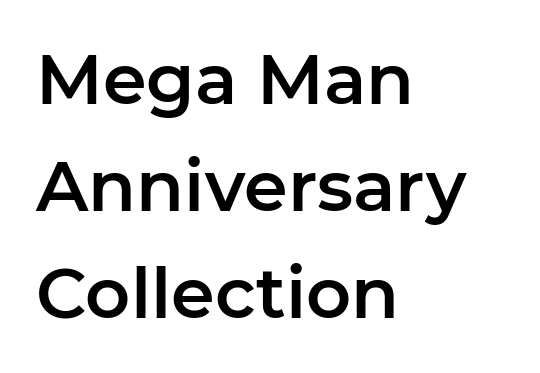
{"serif": "no", "italic": "no", "width": "normal", "stroke_contrast": "low", "x_height": "medium", "monospaced": "no", "underline": "no", "align": "left", "line_spacing": "normal", "line_spacing_ratio": 1.53, "letter_spacing": "normal", "letter_spacing_em": 0.0, "glyph_px": 70}
